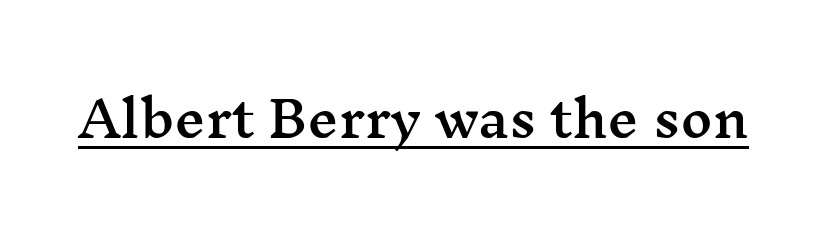
Serif or sans? Serif — the stroke terminals have little feet. Is there any slant? The stems are plumb. Looks like regular typesetting: each glyph gets only the width it needs. Every word sits above its own underline.
